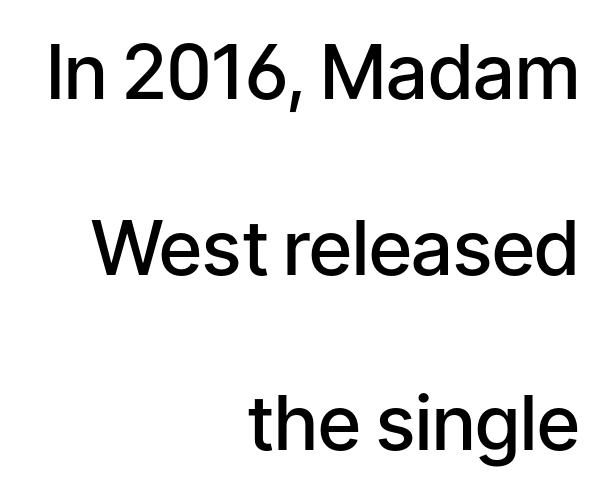
The image shows 76 px semibold sans-serif type, upright; set right-aligned, loose line spacing (2.31x), normal letter spacing, not underlined; low stroke contrast and a medium x-height.
